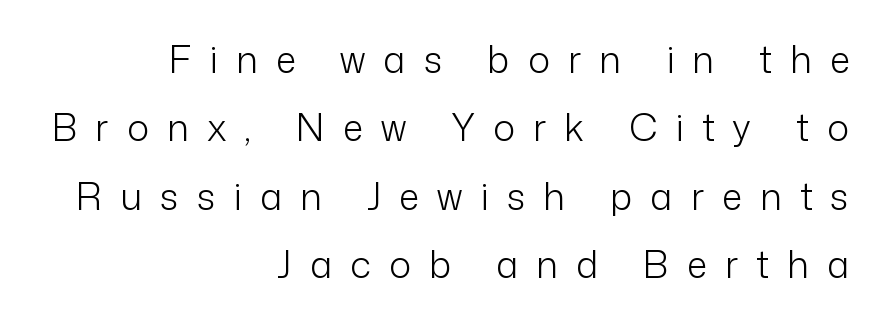
{"serif": "no", "italic": "no", "bold": "no", "weight": "light", "width": "normal", "stroke_contrast": "low", "x_height": "medium", "monospaced": "no", "underline": "no", "align": "right", "line_spacing_ratio": 1.85, "letter_spacing": "wide", "letter_spacing_em": 0.49, "glyph_px": 37}
